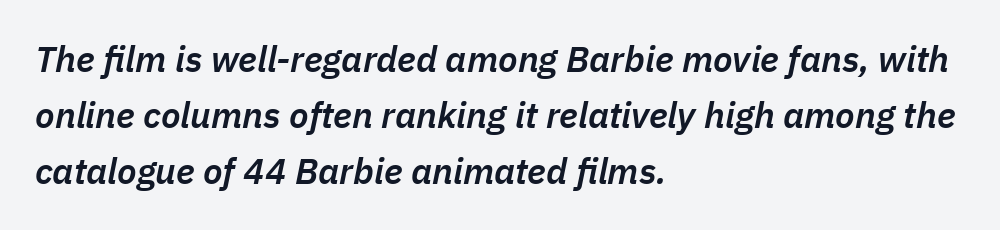
Is the type bold? Partly — it's a semibold, heavier than regular but not fully bold. Typeset ragged right — the left edge is the straight one. This rendering leaves character spacing at its baseline value. The axis of the letterforms is tilted away from vertical. Only glyphs here, with clear space below each row.
